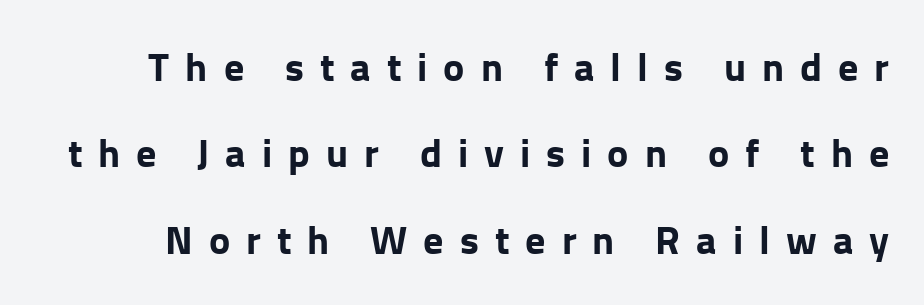
Looks like regular typesetting: each glyph gets only the width it needs. You could only call the tracking loose — the letters float apart. Typographic density is high because the face is bold. Check the space under the baseline: it is left empty. Are there feet on the stems? There aren't — it's a sans.
